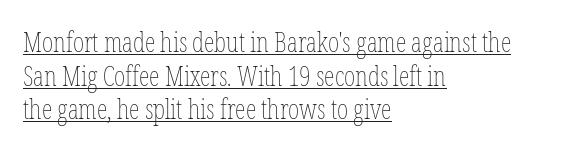
The image shows 27 px text type, upright; set left-aligned, normal line spacing (1.25x), normal letter spacing, underlined.
